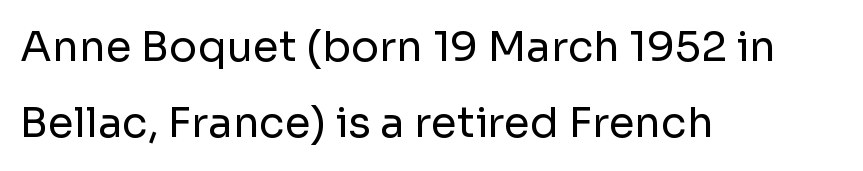
{"serif": "no", "italic": "no", "bold": "no", "weight": "regular", "width": "normal", "stroke_contrast": "low", "x_height": "medium", "monospaced": "no", "underline": "no", "align": "left", "line_spacing_ratio": 1.81, "letter_spacing": "normal", "letter_spacing_em": 0.0, "glyph_px": 42}
